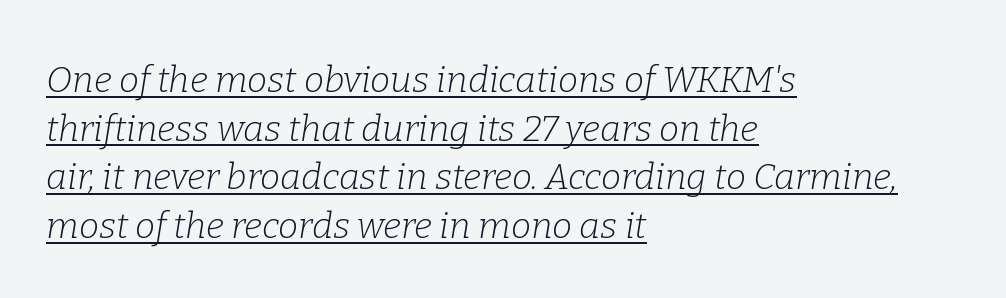
The image shows 36 px light serif type, italic (leaning right); set left-aligned, normal line spacing (1.35x), normal letter spacing, underlined; low stroke contrast and a medium x-height.
